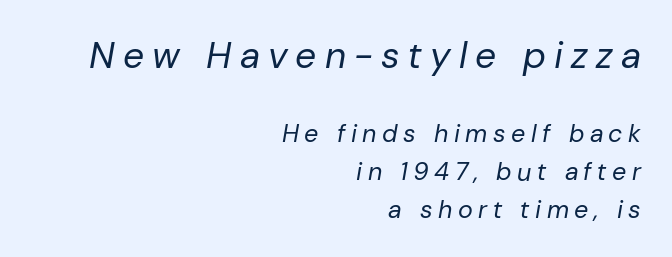
Of the two passages, the one on top uses the larger point size. The horizontal fit of the characters is loose and conspicuously gappy. The gap between lines stays unmarked. The block of text has a typical density, with ordinary space between rows. Bold? No — there's no thickening of the strokes.
